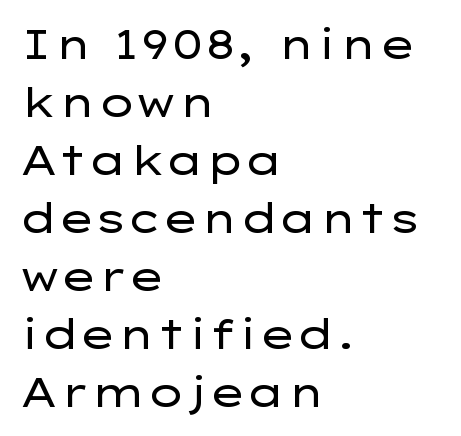
Descenders hang freely into open space. Looks like regular typesetting: each glyph gets only the width it needs. Honestly, the row spacing looks completely unremarkable. The weight tops out at a normal text grade. Rendered with straight, roman letterforms.
